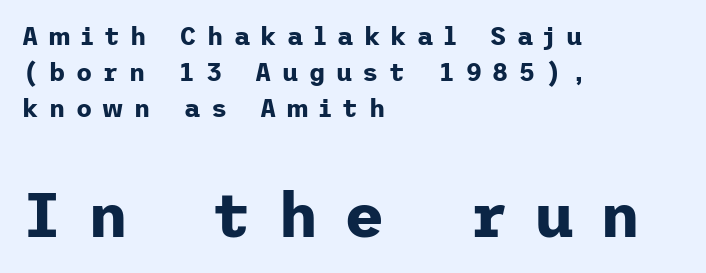
{"serif": "no", "italic": "no", "bold": "yes", "weight": "bold", "width": "normal", "stroke_contrast": "low", "x_height": "medium", "underline": "no", "align": "left", "line_spacing": "normal", "line_spacing_ratio": 1.44, "letter_spacing": "wide", "letter_spacing_em": 0.42, "larger_block": "second", "size_ratio": 2.48, "glyph_px": 62}
